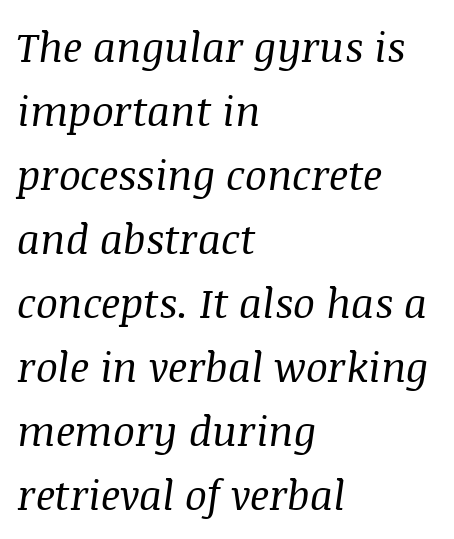
Is the block centered? No — it sits flush against the left margin. Only glyphs here, with clear space below each row. Observe the serifs anchoring each vertical stroke in this sample. A typesetter would call this proportional, since set widths differ per character. Designer's note — italics engaged. Successive baselines arrive at the customary interval.
